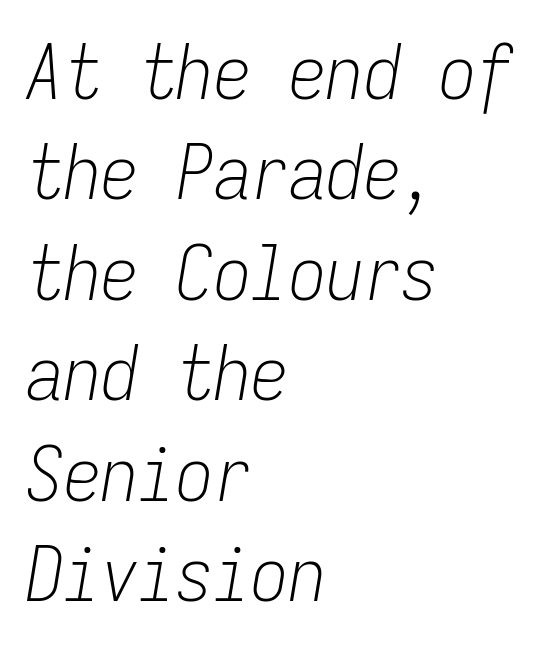
{"italic": "yes", "lean": "right", "slant_degrees": 9, "bold": "no", "weight": "light", "width": "condensed", "stroke_contrast": "low", "x_height": "medium", "monospaced": "yes", "underline": "no", "align": "left", "line_spacing": "normal", "line_spacing_ratio": 1.34, "letter_spacing": "normal", "letter_spacing_em": 0.0, "glyph_px": 75}
